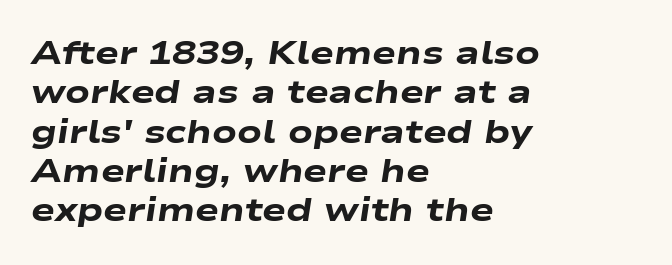
The image shows 32 px heavy, wide type, italic (leaning right); set left-aligned, line spacing 1.23x, normal letter spacing, not underlined; low stroke contrast and a medium x-height.
